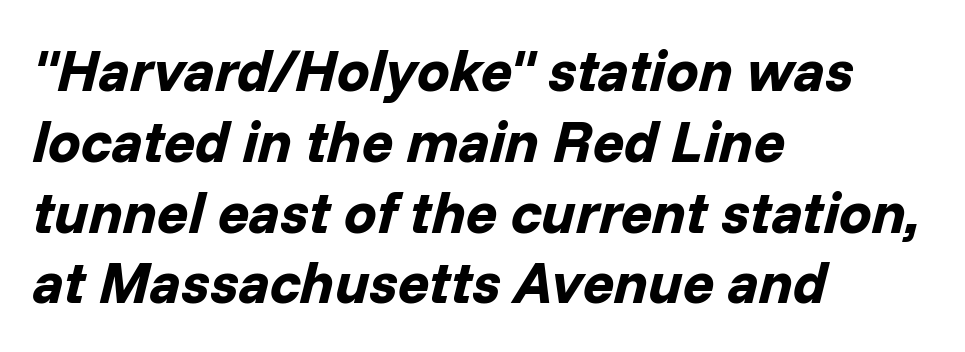
Q: Is the text bold? A: Yes.
Q: Is the text italic (slanted)? A: Yes, it leans right by about 14 degrees.
Q: Is the text underlined? A: No.
Q: How is the paragraph aligned? A: Left-aligned.
Q: Is the spacing between letters normal or unusually wide? A: Normal.
Q: Width (condensed, normal, or wide)? A: Normal.
Q: Stroke contrast? A: Low.
Q: x-height? A: Medium.
Q: Monospaced? A: No.
